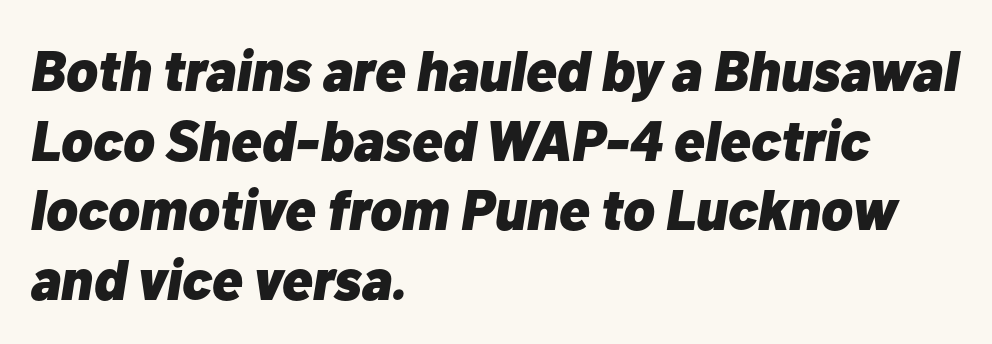
The zone under the glyphs is completely vacant. There's an unmistakable incline to the writing here. Weight check: bold — yes, fully. The face used here is proportionally spaced, like ordinary book or web type. The paragraph shown leans on its left margin.
